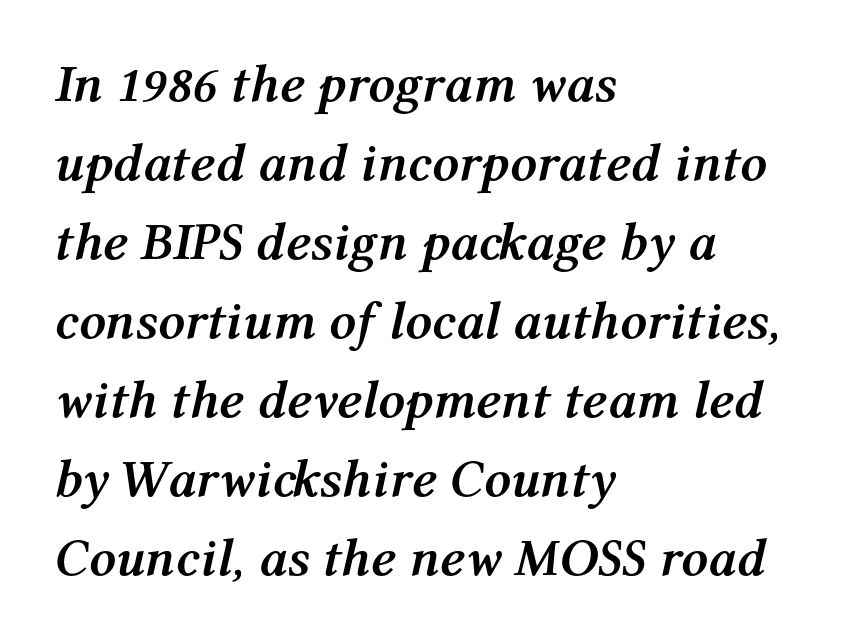
The image shows 53 px semibold type, italic (leaning right); set left-aligned, normal line spacing (1.49x), normal letter spacing, not underlined; medium stroke contrast and a medium x-height.
